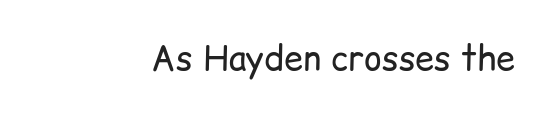
The image shows 34 px regular-weight sans-serif type, upright; set normal letter spacing, not underlined; low stroke contrast and a medium x-height.
